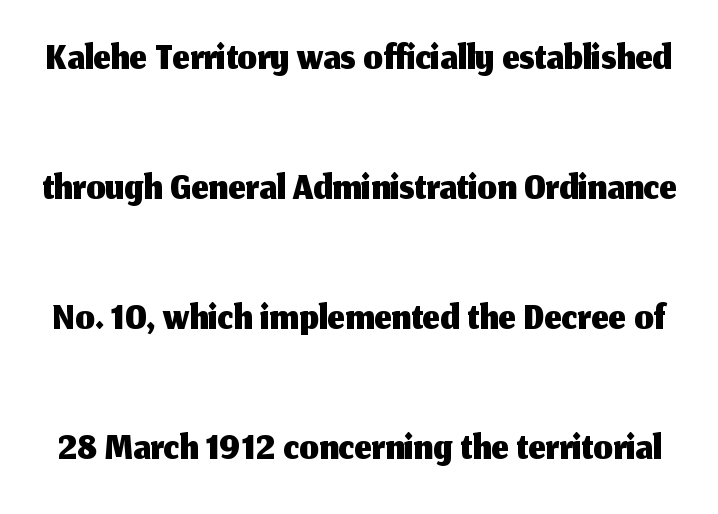
Q: Is the text italic (slanted)? A: No, it is upright.
Q: Is the typeface a serif or a sans-serif typeface? A: Sans-serif.
Q: Is the text underlined? A: No.
Q: Is the spacing between letters normal or unusually wide? A: Normal.
Q: Is the spacing between lines tight, normal or loose? A: Loose.
Q: Width (condensed, normal, or wide)? A: Normal.
Q: Stroke contrast? A: Medium.
Q: x-height? A: Medium.
Q: Monospaced? A: No.
